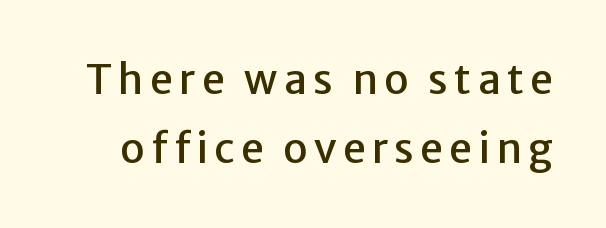
Note the varied advance widths — an 'i' is clearly narrower than an 'm'. A typesetter would call this leading conventional body-copy spacing. Stroke terminals: plain, sans-serif. Ascenders rise straight up at ninety degrees. Descenders hang freely into open space.
